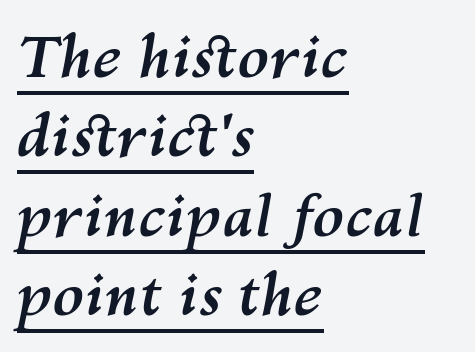
{"italic": "yes", "lean": "right", "slant_degrees": 10, "bold": "yes", "weight": "semibold", "width": "normal", "stroke_contrast": "medium", "x_height": "medium", "monospaced": "no", "underline": "yes", "align": "left", "line_spacing": "normal", "line_spacing_ratio": 1.37, "letter_spacing": "normal", "letter_spacing_em": 0.0, "glyph_px": 58}
